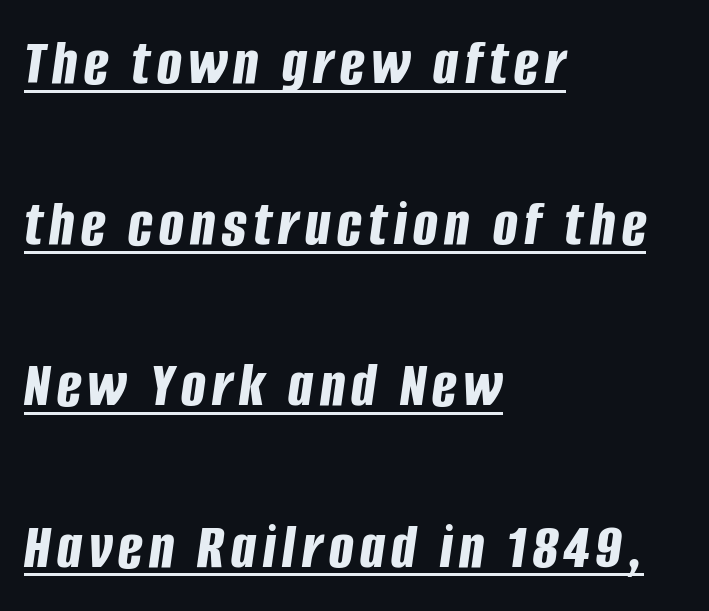
The typography opts for an oblique posture over an upright one. A student would call this left alignment; a typographer would say flush left, rag right. Vertical spacing — loose. Compared with an ordinary text face, these strokes are far heavier — a full bold.
